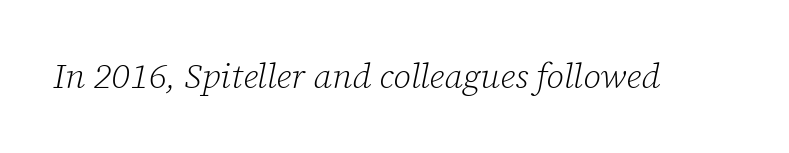
Is the type slanted? Yes — the strokes lean at a clear angle. Examine the stroke ends and you'll spot serifs. The rendering uses natural spacing where letterforms have individual widths. Think standard paragraph weight, or any step lighter than that. Tracking value appears to be zero — textbook default spacing.
